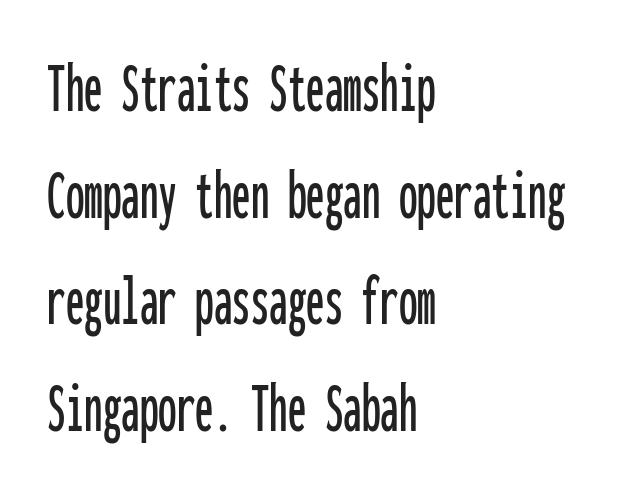
Observe the absence of serifs on each vertical stroke in this sample. These lines are rendered in a fixed-pitch font. The space between consecutive lines is moderate. Italic: no, the glyphs are upright roman. Short note: letters normally spaced. Alignment: flush left.
